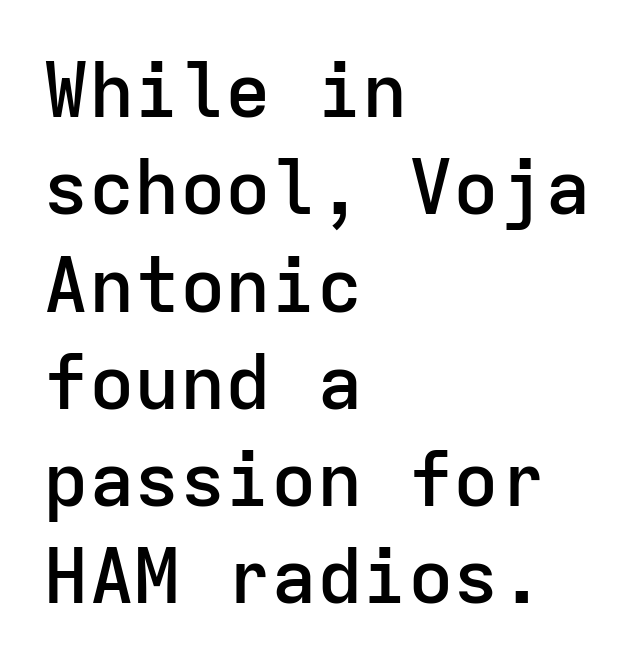
Italic? Not at all — the glyphs are vertical. Weight check: semibold — heavier than regular, not quite bold. Inter-character spacing is left at the font's built-in metrics. Monospaced: the letters line up in strict vertical columns. Line spacing here is normal. To sum up the face: it is a sans, with no serifs.
